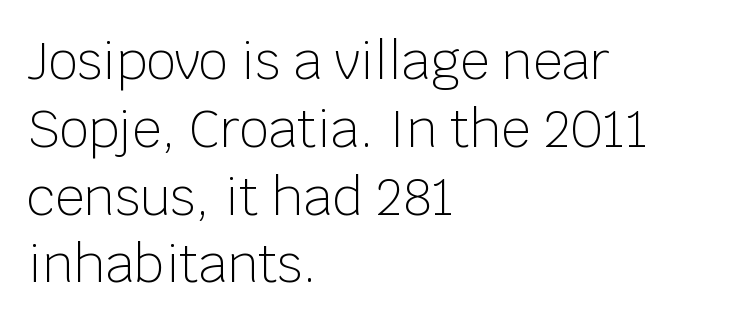
{"serif": "no", "italic": "no", "bold": "no", "weight": "light", "width": "normal", "stroke_contrast": "low", "x_height": "large", "monospaced": "no", "underline": "no", "align": "left", "line_spacing": "normal", "line_spacing_ratio": 1.33, "letter_spacing": "normal", "letter_spacing_em": 0.0, "glyph_px": 51}
